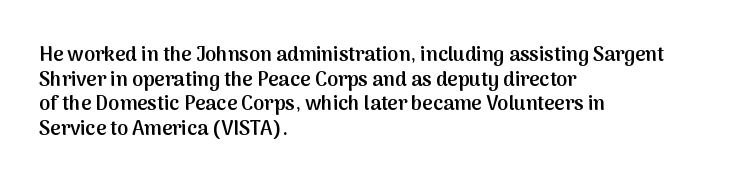
The image shows 20 px text type, upright; set left-aligned, line spacing 1.23x, normal letter spacing, not underlined.
